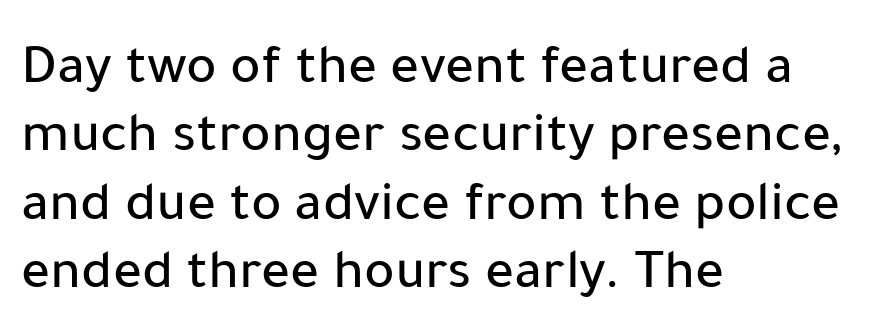
The face used here is a sans, in the tradition of grotesques and geometrics. Character widths vary here, with narrow letters taking less room than wide ones. These lines stack with their left ends in a neat column. In terms of posture, this sample is upright. Default kerning and tracking; the words read as compact shapes.
